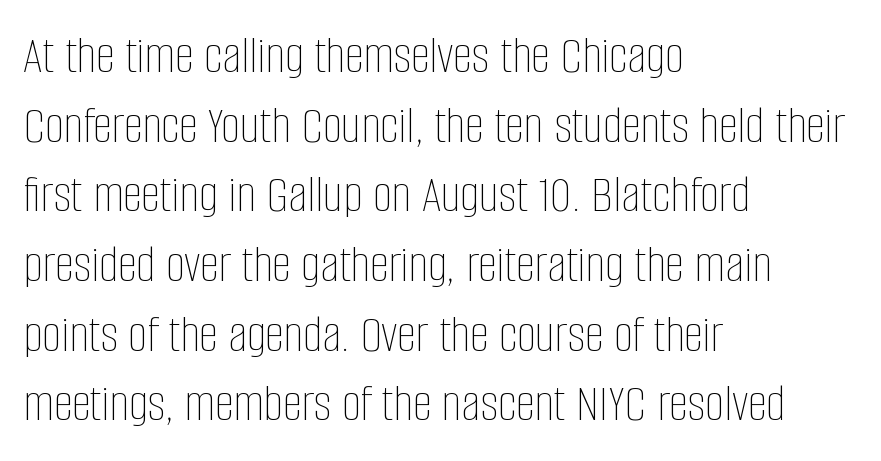
{"italic": "no", "bold": "no", "weight": "thin", "width": "condensed", "stroke_contrast": "low", "x_height": "large", "monospaced": "no", "underline": "no", "align": "left", "line_spacing": "normal", "line_spacing_ratio": 1.29, "letter_spacing": "normal", "letter_spacing_em": 0.0, "glyph_px": 54}
